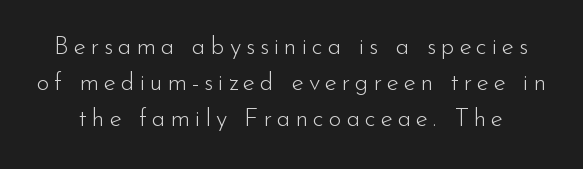
Q: Is the text bold? A: No.
Q: Is the text italic (slanted)? A: No, it is upright.
Q: Is the text underlined? A: No.
Q: Is the spacing between lines tight, normal or loose? A: Normal.
